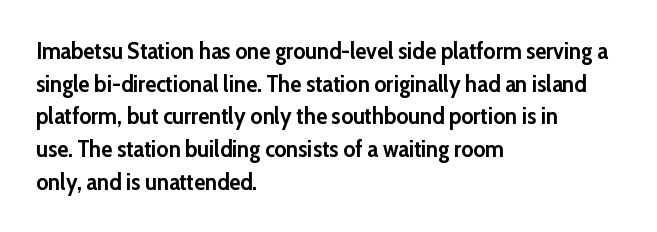
Here the glyphs are tracked normally, forming tight word shapes. One-word summary of the alignment: left. In terms of posture, this sample is upright. Notice how thick the strokes are: this is what a full bold looks like. The lines sit at an ordinary, default distance from one another.
